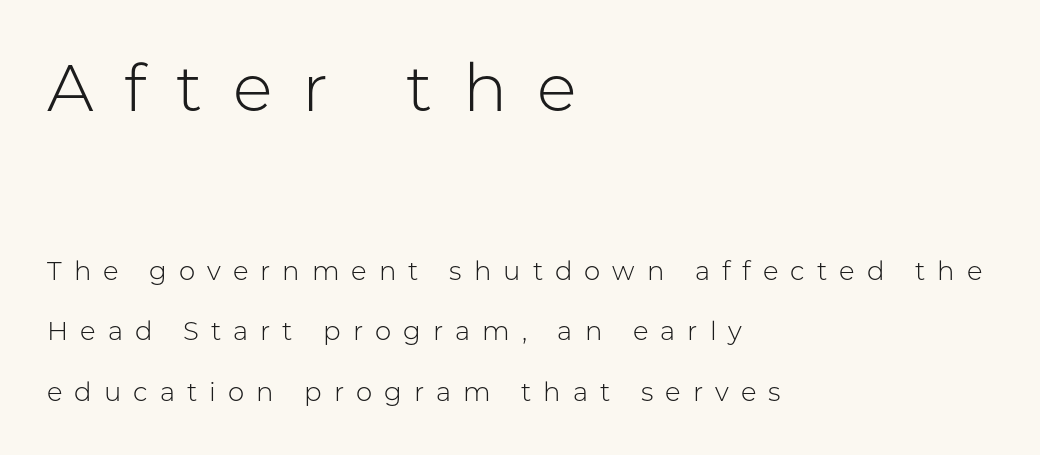
Leftover space on each line is placed entirely after the last word. These two chunks differ in scale, with the top chunk taking the larger measure. Summary of weight: not heavy and not bold. Descenders hang freely into open space. Leading is clearly above the norm, producing a sparse column. The type sits square on the baseline with zero lean.
